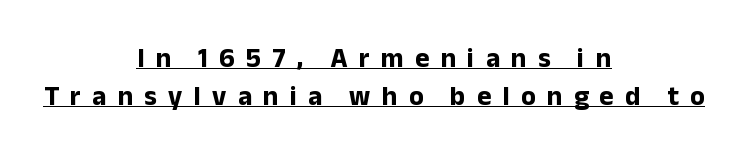
{"italic": "no", "bold": "yes", "underline": "yes", "align": "center", "line_spacing": "normal", "line_spacing_ratio": 1.4, "letter_spacing": "wide", "letter_spacing_em": 0.42, "glyph_px": 27}
